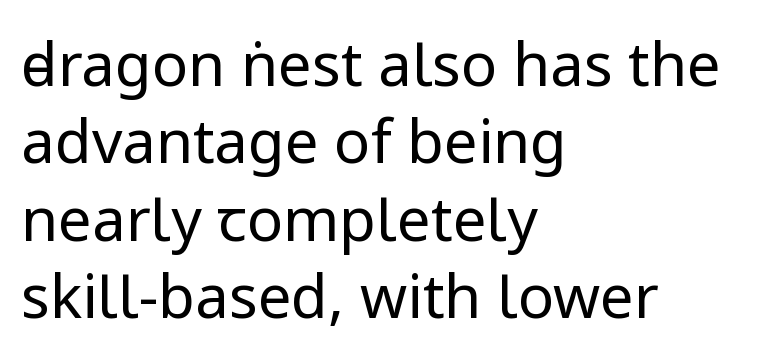
Q: Is the text bold? A: No.
Q: Is the text italic (slanted)? A: No, it is upright.
Q: Is the typeface a serif or a sans-serif typeface? A: Sans-serif.
Q: Is the text underlined? A: No.
Q: How is the paragraph aligned? A: Left-aligned.
Q: Is the spacing between letters normal or unusually wide? A: Normal.
Q: Is the spacing between lines tight, normal or loose? A: Normal.
Q: Width (condensed, normal, or wide)? A: Normal.
Q: Stroke contrast? A: Low.
Q: x-height? A: Medium.
Q: Monospaced? A: No.
